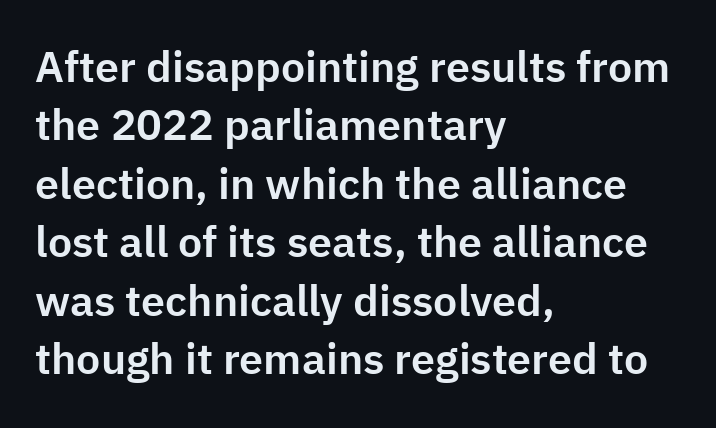
{"serif": "no", "italic": "no", "width": "normal", "stroke_contrast": "low", "x_height": "medium", "monospaced": "no", "underline": "no", "align": "left", "line_spacing": "normal", "line_spacing_ratio": 1.36, "letter_spacing": "normal", "letter_spacing_em": 0.0, "glyph_px": 43}
